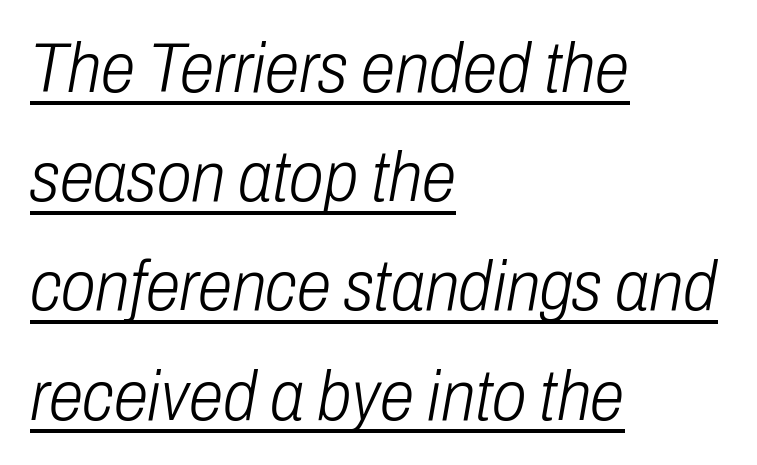
Q: Is the text bold? A: No.
Q: Is the text italic (slanted)? A: Yes, it leans right by about 10 degrees.
Q: Is the text underlined? A: Yes.
Q: How is the paragraph aligned? A: Left-aligned.
Q: Is the spacing between letters normal or unusually wide? A: Normal.
Q: Is the spacing between lines tight, normal or loose? A: Normal.
Q: Width (condensed, normal, or wide)? A: Condensed.
Q: Stroke contrast? A: Low.
Q: x-height? A: Medium.
Q: Monospaced? A: No.
